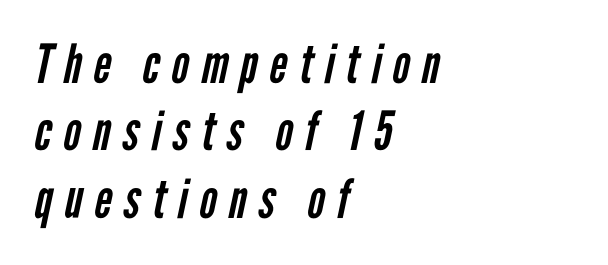
Q: Is the text bold? A: No.
Q: Is the typeface a serif or a sans-serif typeface? A: Sans-serif.
Q: Is the text underlined? A: No.
Q: How is the paragraph aligned? A: Left-aligned.
Q: Is the spacing between letters normal or unusually wide? A: Unusually wide.
Q: Is the spacing between lines tight, normal or loose? A: Normal.
Q: Width (condensed, normal, or wide)? A: Condensed.
Q: Stroke contrast? A: Low.
Q: x-height? A: Medium.
Q: Monospaced? A: No.
